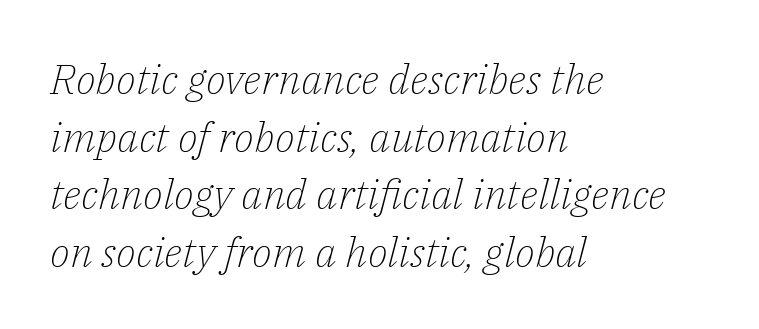
The image shows 42 px light serif type, italic (leaning right); set left-aligned, normal line spacing (1.37x), normal letter spacing, not underlined; low stroke contrast and a medium x-height.
